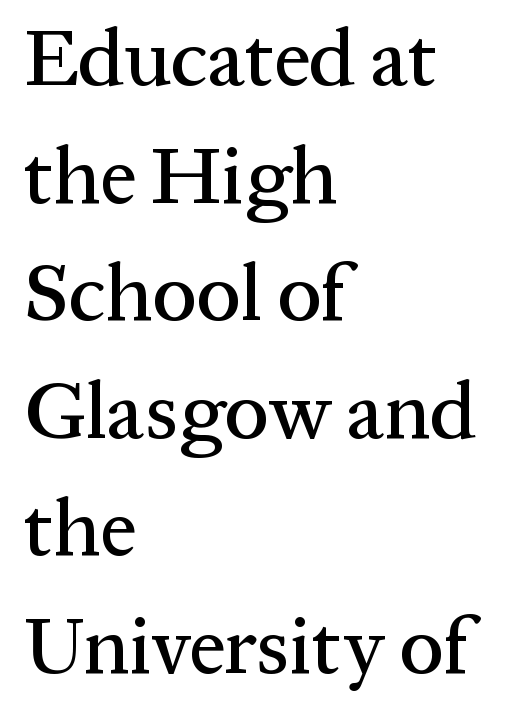
{"serif": "yes", "italic": "no", "width": "normal", "stroke_contrast": "medium", "x_height": "medium", "monospaced": "no", "underline": "no", "align": "left", "line_spacing": "normal", "line_spacing_ratio": 1.47, "letter_spacing": "normal", "letter_spacing_em": 0.0, "glyph_px": 80}
